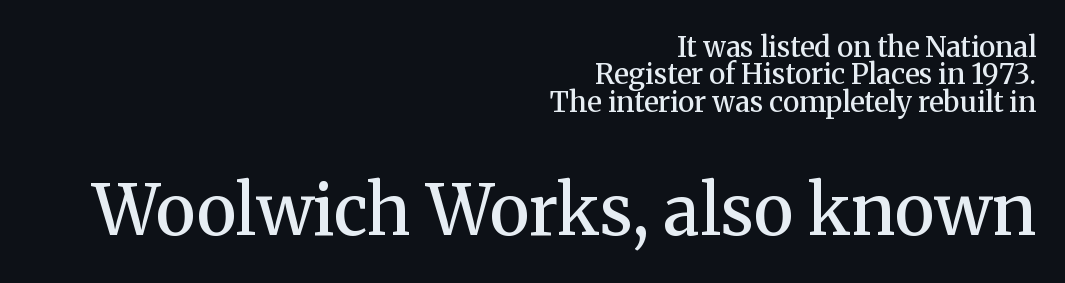
{"serif": "yes", "italic": "no", "bold": "semi", "weight": "semibold", "width": "normal", "stroke_contrast": "medium", "x_height": "medium", "monospaced": "no", "underline": "no", "align": "right", "line_spacing": "tight", "line_spacing_ratio": 0.98, "letter_spacing": "normal", "letter_spacing_em": 0.0, "larger_block": "second", "size_ratio": 2.46, "glyph_px": 69}
